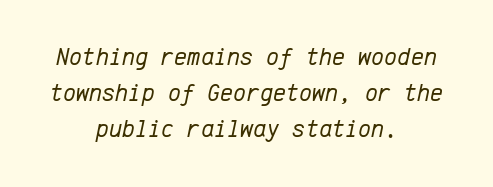
{"italic": "yes", "lean": "right", "slant_degrees": 12, "bold": "no", "underline": "no", "align": "center", "line_spacing": "normal", "line_spacing_ratio": 1.44, "letter_spacing": "normal", "letter_spacing_em": 0.0, "glyph_px": 25}
